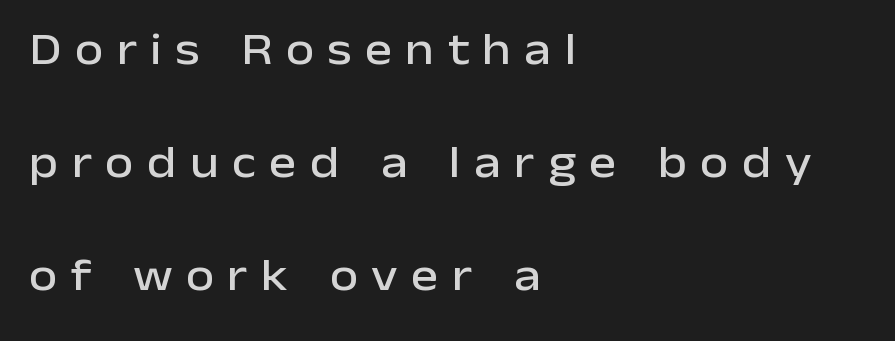
The image shows 46 px sans-serif type, upright; set left-aligned, loose line spacing (2.46x), unusually wide letter spacing (+0.29 em), not underlined; low stroke contrast and a medium x-height.
